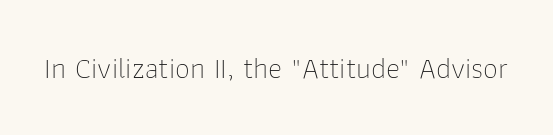
The image shows 30 px thin sans-serif type, upright; set normal letter spacing, not underlined; low stroke contrast and a medium x-height.
